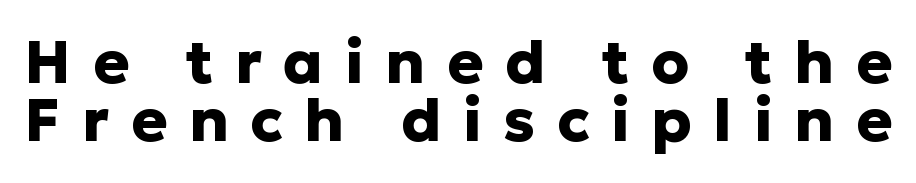
{"serif": "no", "italic": "no", "bold": "yes", "weight": "heavy", "width": "normal", "stroke_contrast": "low", "x_height": "medium", "monospaced": "no", "underline": "no", "line_spacing": "tight", "line_spacing_ratio": 0.97, "letter_spacing": "wide", "letter_spacing_em": 0.36, "glyph_px": 60}
